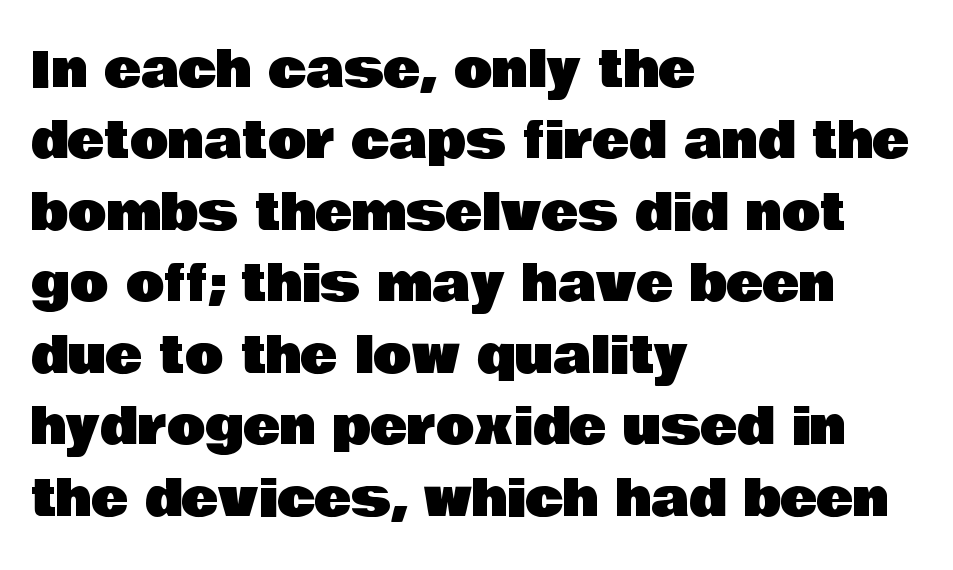
Q: Is the text italic (slanted)? A: No, it is upright.
Q: Is the typeface a serif or a sans-serif typeface? A: Sans-serif.
Q: Is the text underlined? A: No.
Q: How is the paragraph aligned? A: Left-aligned.
Q: Is the spacing between letters normal or unusually wide? A: Normal.
Q: Is the spacing between lines tight, normal or loose? A: Normal.
Q: Width (condensed, normal, or wide)? A: Normal.
Q: Stroke contrast? A: Low.
Q: x-height? A: Large.
Q: Monospaced? A: No.
